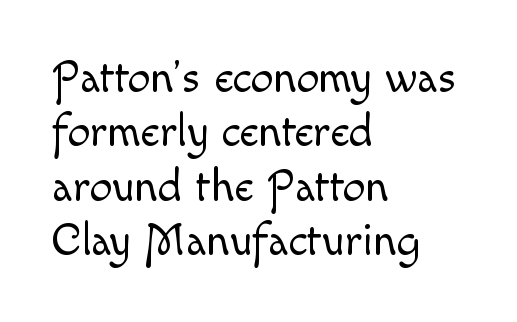
These lines were composed using upright roman letters. These lines keep a tight, regular rhythm from letter to letter. The passage shown is typed in a proportional face where columns would drift. Descenders hang freely into open space. The lines in this sample share a left origin and differ only in where they stop. The font is comparable to plain body text, perhaps lighter.
